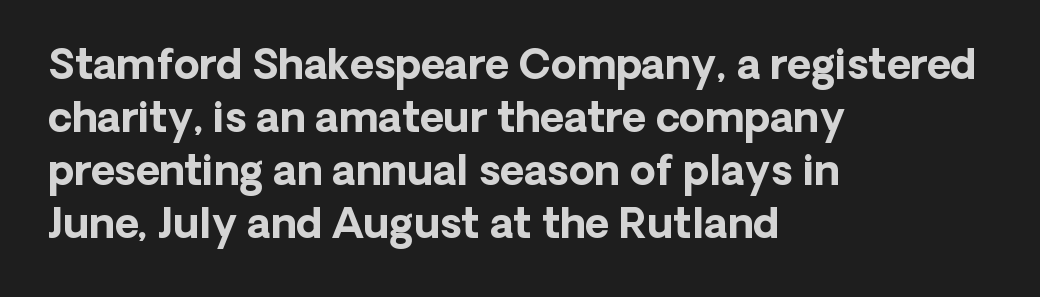
The image shows 41 px bold sans-serif type, upright; set left-aligned, normal line spacing (1.29x), normal letter spacing, not underlined; low stroke contrast and a medium x-height.
